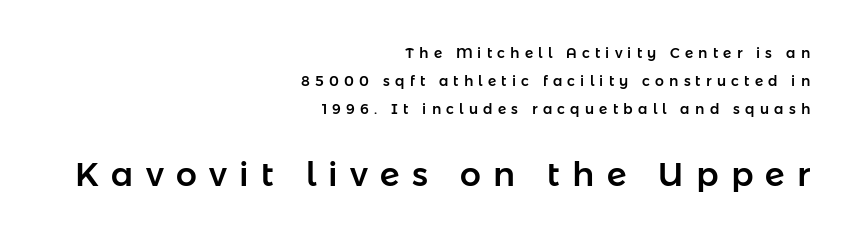
The image shows 33 px sans-serif type, upright; set right-aligned, loose line spacing (2.0x), unusually wide letter spacing (+0.37 em), not underlined; the second (bottom) block is 2.36x larger; low stroke contrast and a medium x-height.
